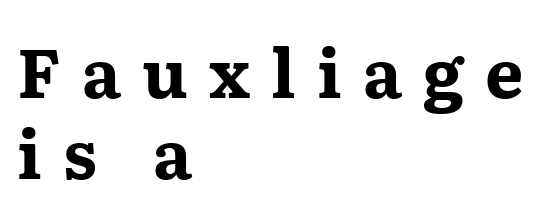
The image shows 68 px bold, wide serif type, upright; set left-aligned, line spacing 1.19x, unusually wide letter spacing (+0.31 em), not underlined; medium stroke contrast and a medium x-height.
